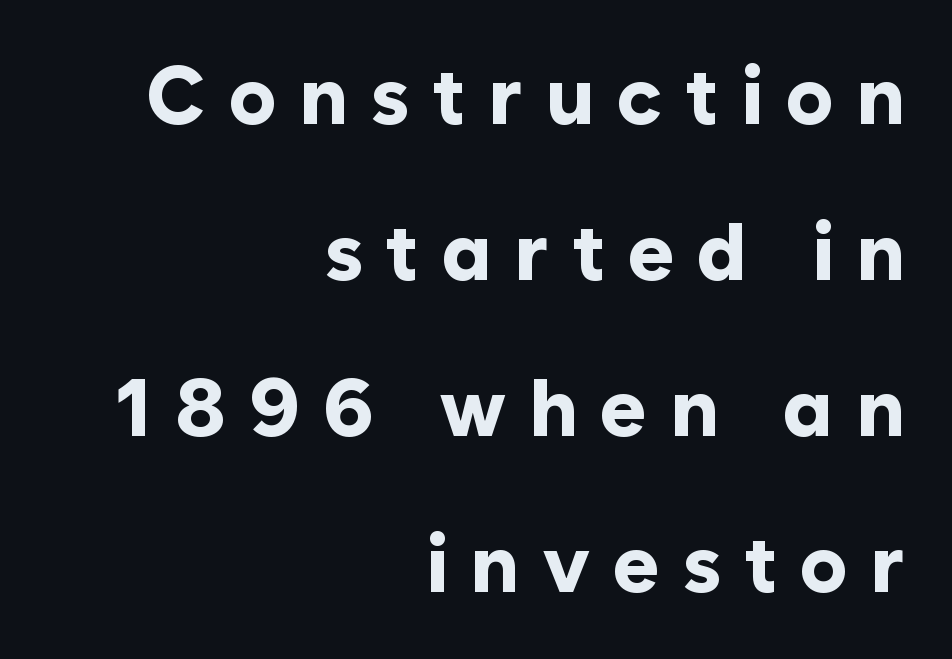
Q: Is the text bold? A: Yes.
Q: Is the text italic (slanted)? A: No, it is upright.
Q: Is the typeface a serif or a sans-serif typeface? A: Sans-serif.
Q: Is the text underlined? A: No.
Q: How is the paragraph aligned? A: Right-aligned.
Q: Is the spacing between letters normal or unusually wide? A: Unusually wide.
Q: Is the spacing between lines tight, normal or loose? A: Loose.
Q: Width (condensed, normal, or wide)? A: Normal.
Q: Stroke contrast? A: Low.
Q: x-height? A: Medium.
Q: Monospaced? A: No.
